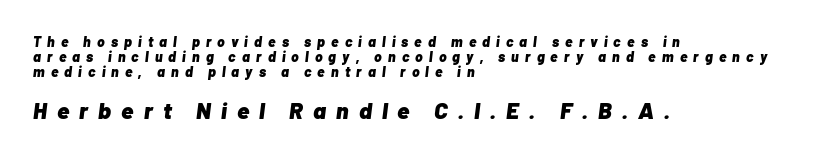
The image shows 23 px bold type, italic (leaning right); set left-aligned, tight line spacing (1.07x), unusually wide letter spacing (+0.44 em), not underlined; the second (bottom) block is 1.64x larger.
